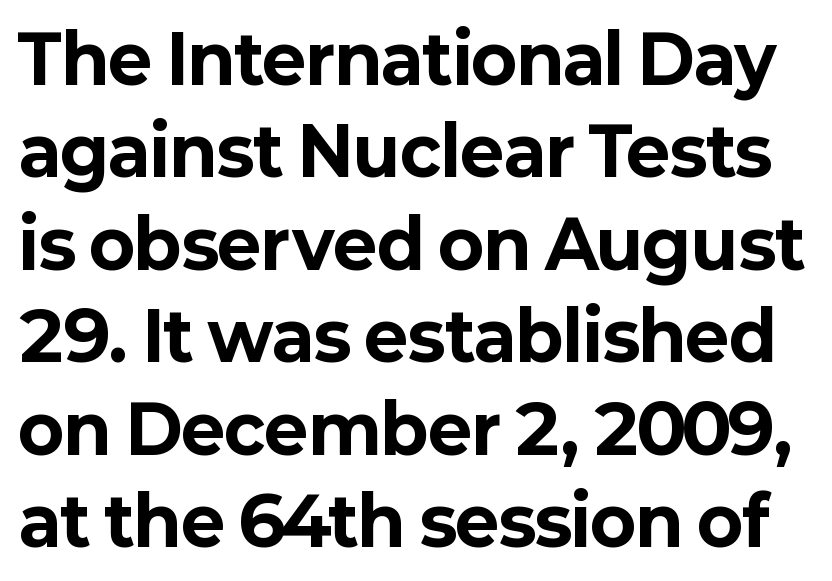
Q: Is the text bold? A: Yes.
Q: Is the text italic (slanted)? A: No, it is upright.
Q: Is the typeface a serif or a sans-serif typeface? A: Sans-serif.
Q: Is the text underlined? A: No.
Q: Is the spacing between letters normal or unusually wide? A: Normal.
Q: Is the spacing between lines tight, normal or loose? A: Normal.
Q: Width (condensed, normal, or wide)? A: Normal.
Q: Stroke contrast? A: Low.
Q: x-height? A: Medium.
Q: Monospaced? A: No.
